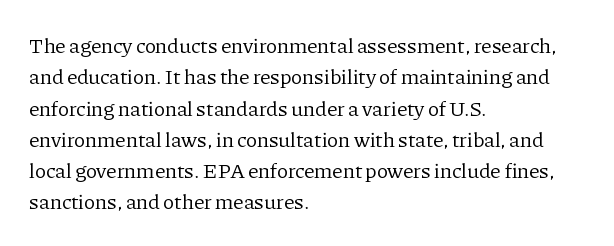
Ordinary non-slanted type is in use. Honestly, the row spacing looks completely unremarkable. These lines keep a tight, regular rhythm from letter to letter. These lines stack with their left ends in a neat column.
